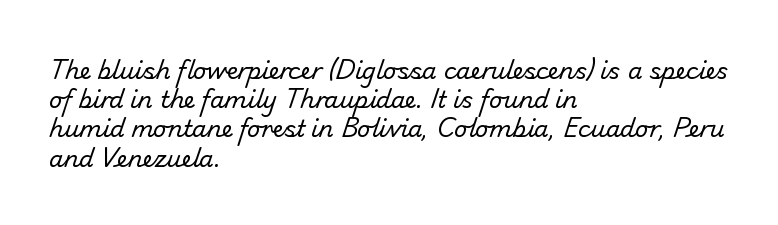
The image shows 23 px text type; set left-aligned, normal line spacing (1.27x), normal letter spacing, not underlined.
